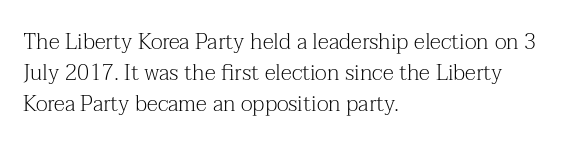
Every row of glyphs begins at an identical x-position on the left. The typesetting does not lean heavy: it is not bold. One glance says typical: line gaps are just what's usual. Underlining? Definitely not there.
